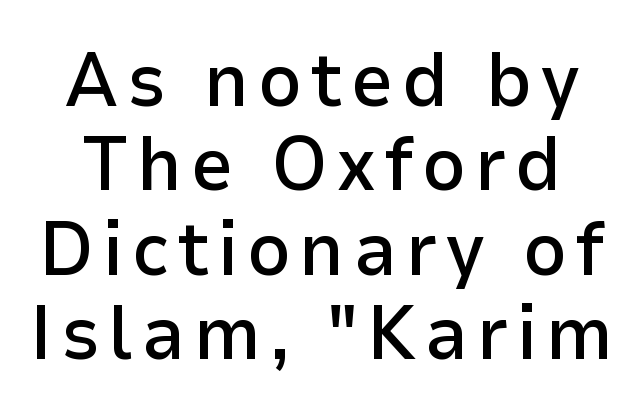
Q: Is the text bold? A: Semi-bold.
Q: Is the text italic (slanted)? A: No, it is upright.
Q: Is the typeface a serif or a sans-serif typeface? A: Sans-serif.
Q: Is the text underlined? A: No.
Q: Is the spacing between lines tight, normal or loose? A: Tight.
Q: Width (condensed, normal, or wide)? A: Normal.
Q: Stroke contrast? A: Low.
Q: x-height? A: Medium.
Q: Monospaced? A: No.
